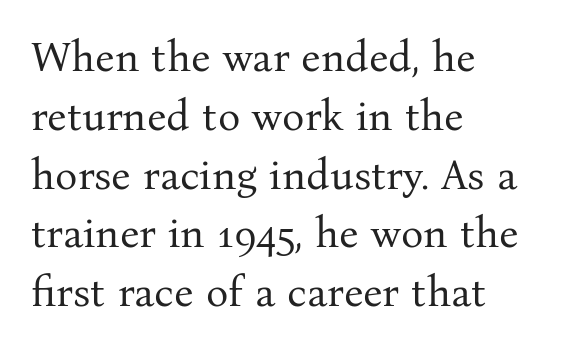
Q: Is the text bold? A: No.
Q: Is the text italic (slanted)? A: No, it is upright.
Q: Is the typeface a serif or a sans-serif typeface? A: Serif.
Q: Is the text underlined? A: No.
Q: How is the paragraph aligned? A: Left-aligned.
Q: Is the spacing between letters normal or unusually wide? A: Normal.
Q: Is the spacing between lines tight, normal or loose? A: Normal.
Q: Width (condensed, normal, or wide)? A: Normal.
Q: Stroke contrast? A: Medium.
Q: x-height? A: Medium.
Q: Monospaced? A: No.
